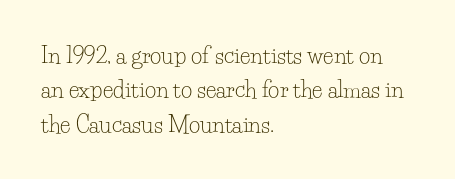
The specimen reads as upright at a glance. Is the stroke heavy? The answer is a plain regular-or-lighter. Clear beneath every line of the passage. Notice how descenders clear the ascenders below comfortably — that's standard leading.
